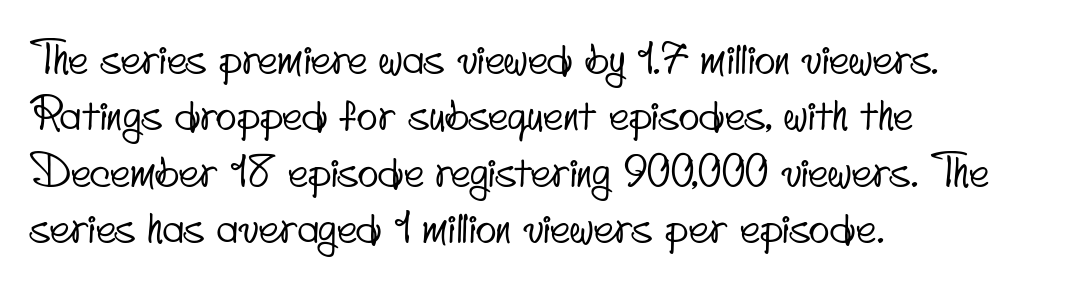
{"serif": "no", "width": "condensed", "stroke_contrast": "low", "x_height": "small", "monospaced": "no", "underline": "no", "align": "left", "line_spacing": "normal", "line_spacing_ratio": 1.31, "letter_spacing": "normal", "letter_spacing_em": 0.0, "glyph_px": 43}
